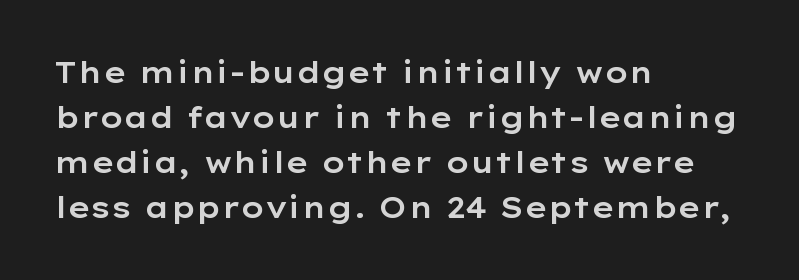
{"serif": "no", "italic": "no", "width": "wide", "stroke_contrast": "low", "x_height": "medium", "monospaced": "no", "underline": "no", "align": "left", "line_spacing": "normal", "line_spacing_ratio": 1.55, "letter_spacing": "normal", "letter_spacing_em": 0.0, "glyph_px": 29}
